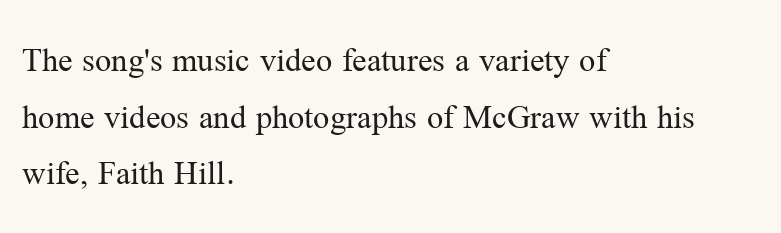
The image shows 36 px regular-weight serif type, upright; set left-aligned, normal line spacing (1.57x), normal letter spacing, not underlined; medium stroke contrast and a medium x-height.
